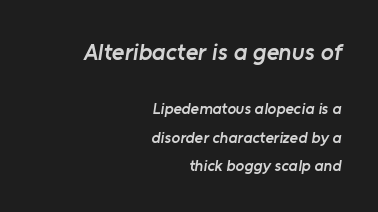
Q: Is the text bold? A: Semi-bold.
Q: Is the text underlined? A: No.
Q: How is the paragraph aligned? A: Right-aligned.
Q: Is the spacing between letters normal or unusually wide? A: Normal.
Q: Which block of text is set in a larger size, the first (top) or the second (bottom)? A: The first (top) one.
